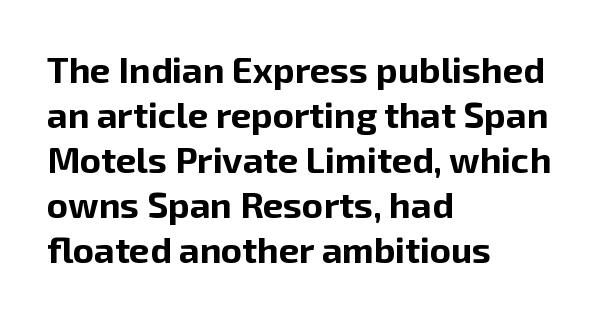
Q: Is the text bold? A: Yes.
Q: Is the text italic (slanted)? A: No, it is upright.
Q: Is the typeface a serif or a sans-serif typeface? A: Sans-serif.
Q: Is the text underlined? A: No.
Q: How is the paragraph aligned? A: Left-aligned.
Q: Is the spacing between letters normal or unusually wide? A: Normal.
Q: Is the spacing between lines tight, normal or loose? A: Normal.
Q: Width (condensed, normal, or wide)? A: Normal.
Q: Stroke contrast? A: Low.
Q: x-height? A: Medium.
Q: Monospaced? A: No.
